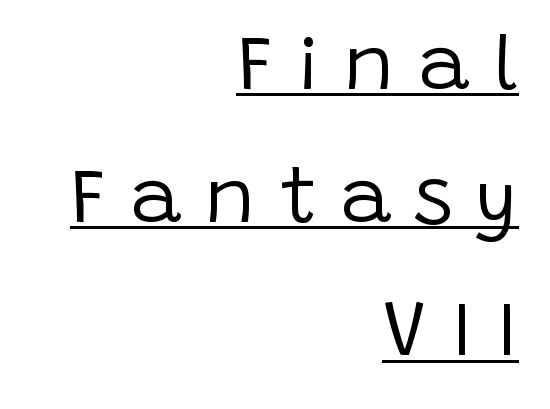
Spacing verdict: proportional, widths tailored to each character. The tracking jumps out immediately: characters are airy and widely separated. This sample uses a sans-serif face. Tall strokes in this sample are plumb rather than angled. The passage is arranged like a letterhead date or caption credit — flush right.
